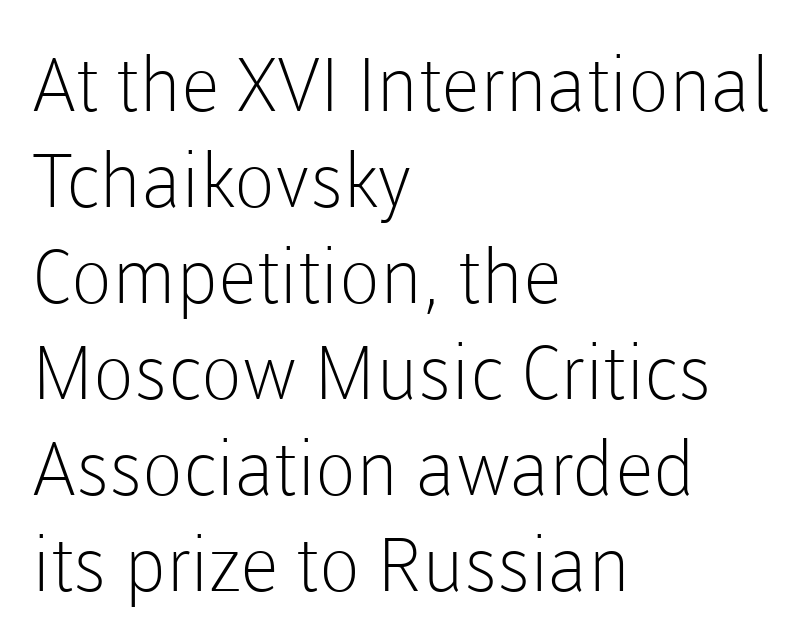
The image shows 75 px light sans-serif type, upright; set left-aligned, normal line spacing (1.28x), normal letter spacing, not underlined; low stroke contrast and a medium x-height.
